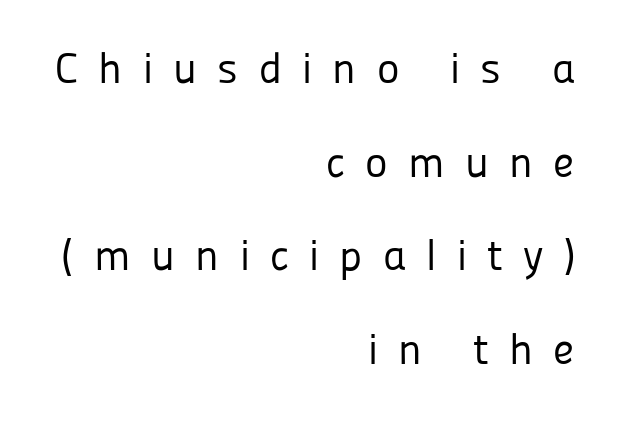
{"serif": "no", "italic": "no", "bold": "no", "weight": "regular", "width": "normal", "stroke_contrast": "low", "x_height": "medium", "monospaced": "no", "underline": "no", "align": "right", "line_spacing": "loose", "line_spacing_ratio": 2.18, "letter_spacing": "wide", "letter_spacing_em": 0.47, "glyph_px": 43}
